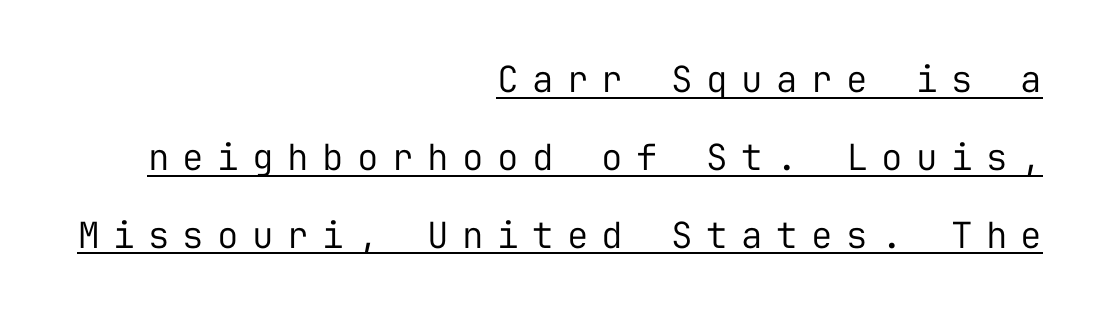
Horizontal bands of white between lines are thick stripes. All the whitespace from short lines collects on the left. Notice how a bar underscores the lettering throughout. The face used here is monospaced, like something from a code editor. Each word looks stretched out because of the extra space between its letters. Counters stay open thanks to moderate or lighter strokes.
